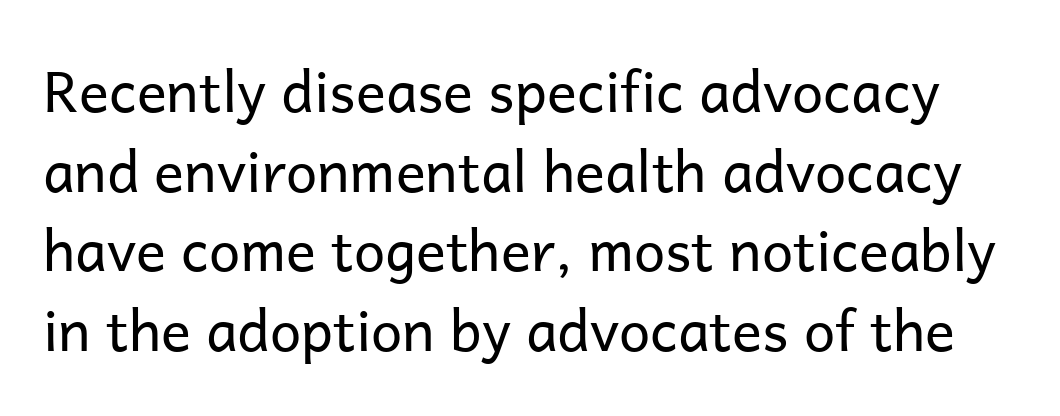
{"serif": "no", "italic": "no", "bold": "no", "weight": "regular", "width": "normal", "stroke_contrast": "low", "x_height": "medium", "monospaced": "no", "underline": "no", "line_spacing": "normal", "line_spacing_ratio": 1.42, "letter_spacing": "normal", "letter_spacing_em": 0.0, "glyph_px": 56}
